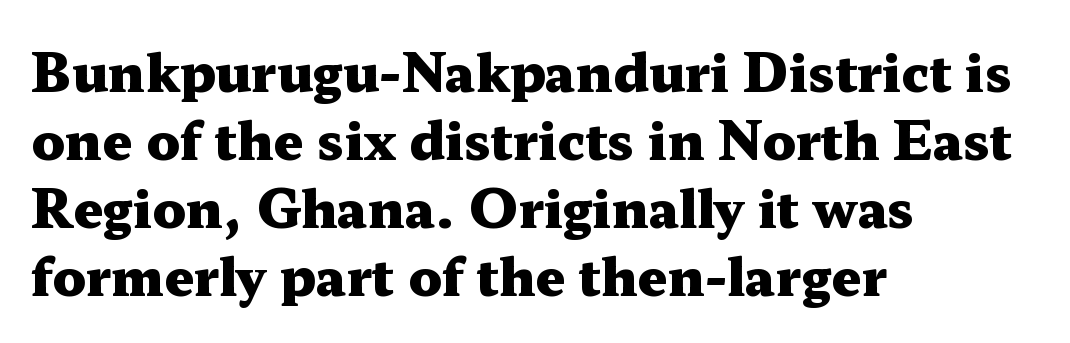
Q: Is the text bold? A: Yes.
Q: Is the text italic (slanted)? A: No, it is upright.
Q: Is the typeface a serif or a sans-serif typeface? A: Serif.
Q: Is the text underlined? A: No.
Q: How is the paragraph aligned? A: Left-aligned.
Q: Is the spacing between letters normal or unusually wide? A: Normal.
Q: Is the spacing between lines tight, normal or loose? A: Normal.
Q: Width (condensed, normal, or wide)? A: Wide.
Q: Stroke contrast? A: Medium.
Q: x-height? A: Medium.
Q: Monospaced? A: No.
